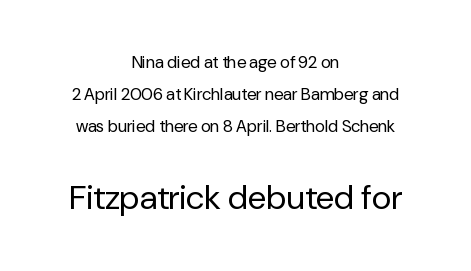
The image shows 34 px regular-weight sans-serif type, upright; set centered, line spacing 1.89x, normal letter spacing, not underlined; the second (bottom) block is 2.0x larger; low stroke contrast and a medium x-height.
